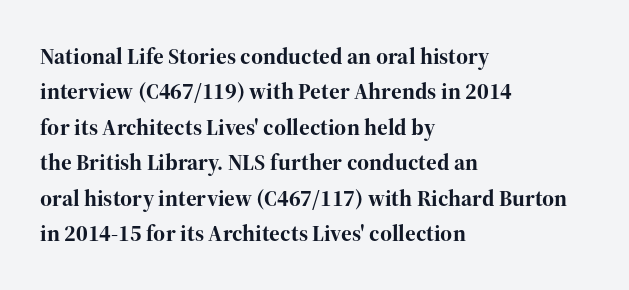
{"italic": "no", "bold": "yes", "underline": "no", "align": "left", "line_spacing": "normal", "line_spacing_ratio": 1.54, "letter_spacing": "normal", "letter_spacing_em": 0.0, "glyph_px": 23}
